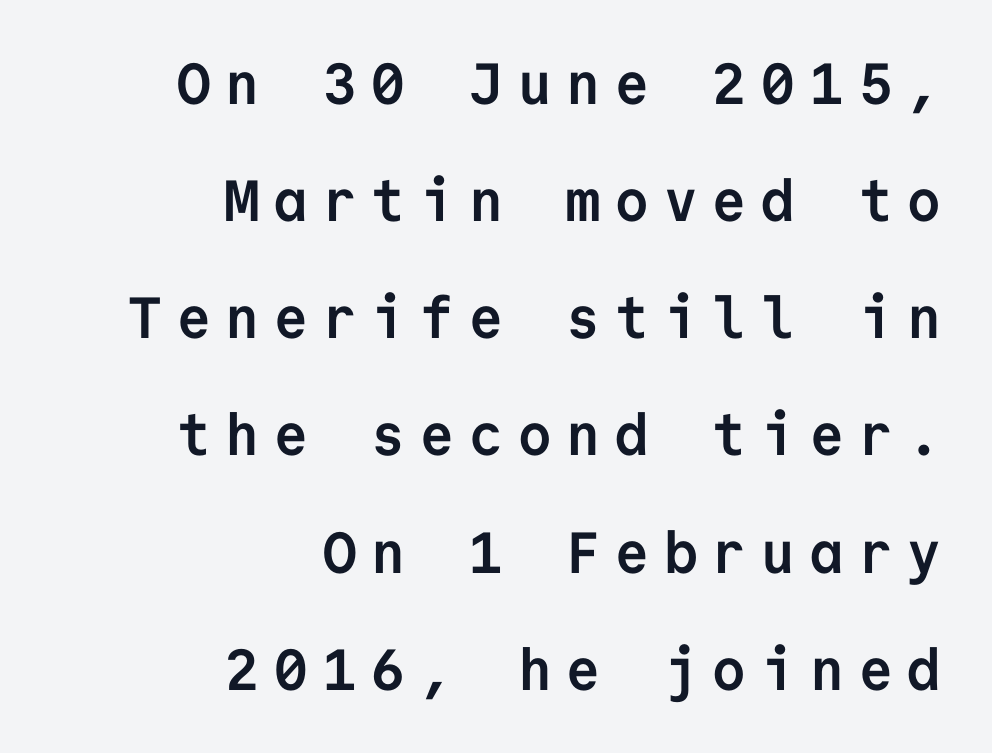
The image shows 58 px semibold sans-serif type, upright, monospaced; set right-aligned, loose line spacing (2.02x), unusually wide letter spacing (+0.26 em), not underlined; low stroke contrast and a medium x-height.
